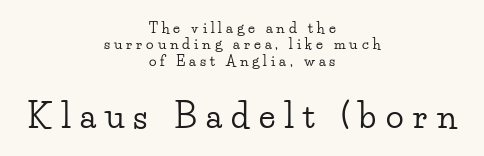
{"serif": "yes", "italic": "no", "width": "wide", "stroke_contrast": "low", "x_height": "small", "monospaced": "no", "underline": "no", "align": "center", "line_spacing_ratio": 1.17, "letter_spacing": "wide", "letter_spacing_em": 0.29, "larger_block": "second", "size_ratio": 2.36, "glyph_px": 33}
